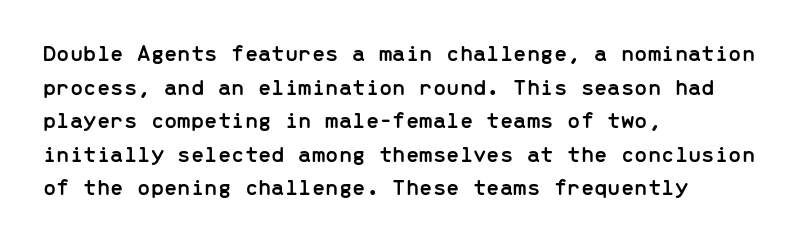
{"italic": "no", "underline": "no", "align": "left", "line_spacing": "normal", "line_spacing_ratio": 1.4, "letter_spacing": "normal", "letter_spacing_em": 0.0, "glyph_px": 24}
